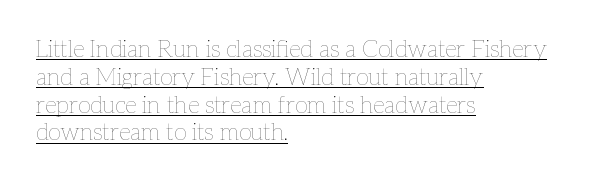
The image shows 23 px text type, upright; set left-aligned, line spacing 1.21x, normal letter spacing, underlined.
